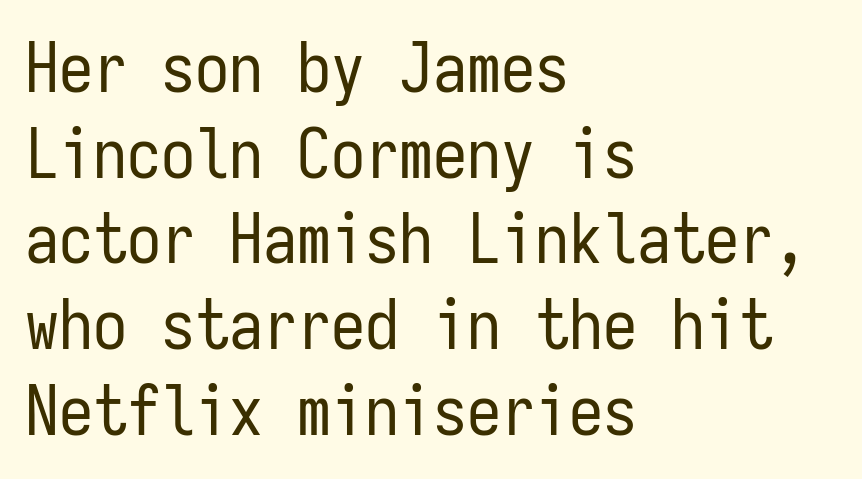
Observe the ordinary spacing: letters are neighbours, not strangers. Heft: none added — not bold. Check where the strokes stop: nothing finishes them off — pure sans. Rows of type keep a routine distance in the vertical direction.
